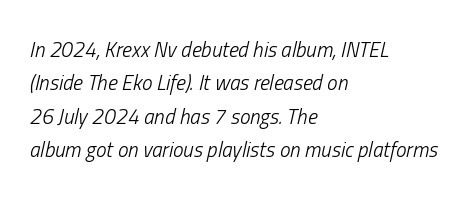
{"italic": "yes", "lean": "right", "slant_degrees": 13, "bold": "no", "underline": "no", "align": "left", "line_spacing": "normal", "line_spacing_ratio": 1.59, "letter_spacing": "normal", "letter_spacing_em": 0.0, "glyph_px": 21}
